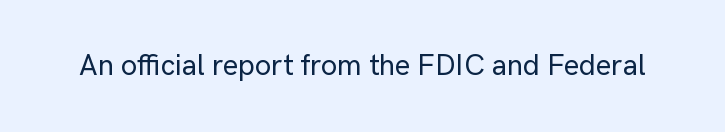
The image shows 29 px sans-serif type, upright; set normal letter spacing, not underlined; low stroke contrast and a medium x-height.
